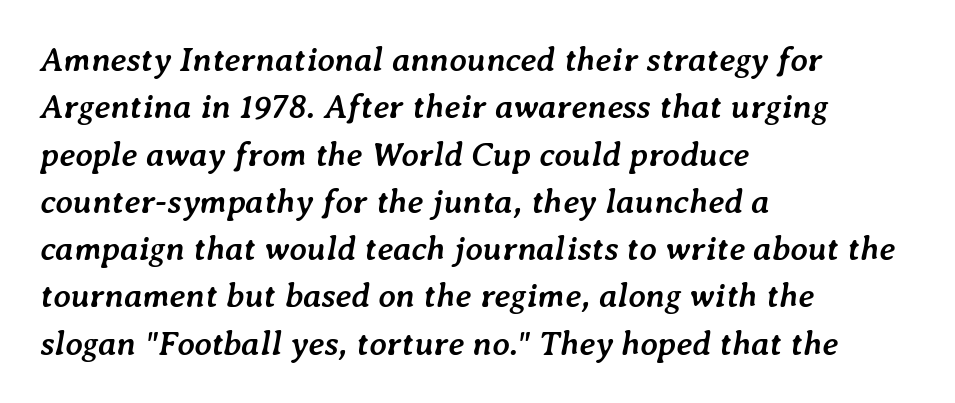
The ragged edge is on the right, which tells us the setting is flush left. Leading matches the norm, producing a regular column. The letters are slanted; this is an italic face. Proportional: the letters do not fall into vertical columns. Only glyphs here, with clear space below each row. Caption: bold face, heavy strokes.
